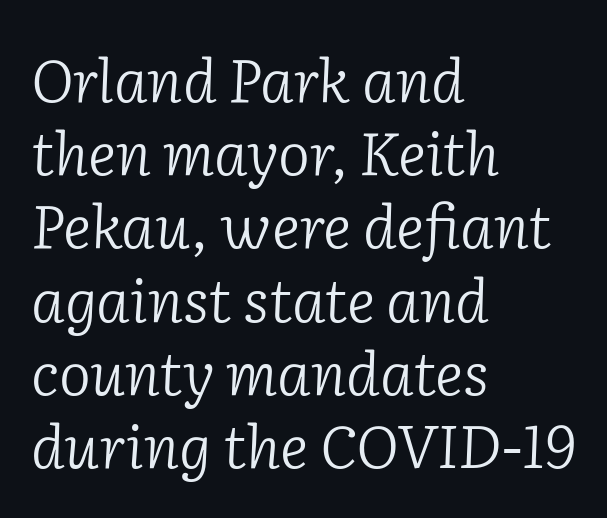
Old-style or modern, the face here clearly has serifs. The typography opts for an oblique posture over an upright one. Think of a printed novel: that variable character pitch is what you see here. Anything drawn beneath the words? Only blank space. The font is comparable to plain body text, perhaps lighter.
